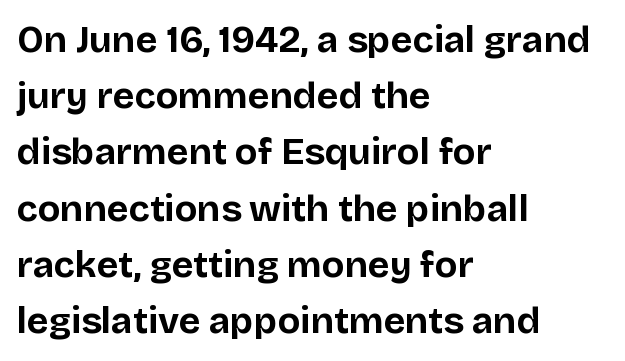
{"serif": "no", "italic": "no", "bold": "yes", "weight": "bold", "width": "normal", "stroke_contrast": "low", "x_height": "large", "monospaced": "no", "underline": "no", "align": "left", "line_spacing": "normal", "line_spacing_ratio": 1.52, "letter_spacing": "normal", "letter_spacing_em": 0.0, "glyph_px": 37}
